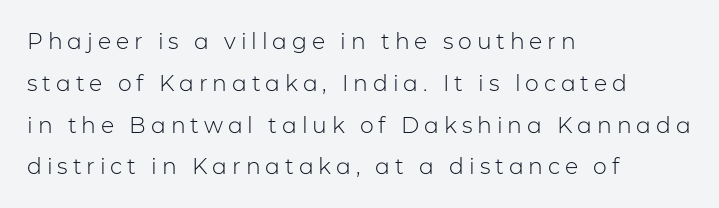
Q: Is the text bold? A: No.
Q: Is the text italic (slanted)? A: No, it is upright.
Q: Is the text underlined? A: No.
Q: How is the paragraph aligned? A: Left-aligned.
Q: Is the spacing between letters normal or unusually wide? A: Unusually wide.
Q: Is the spacing between lines tight, normal or loose? A: Loose.
